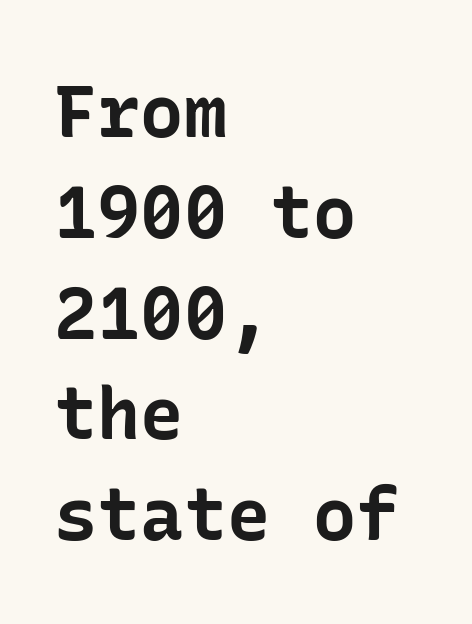
{"serif": "no", "italic": "no", "bold": "yes", "weight": "bold", "width": "normal", "stroke_contrast": "low", "x_height": "medium", "underline": "no", "align": "left", "line_spacing": "normal", "line_spacing_ratio": 1.4, "letter_spacing": "normal", "letter_spacing_em": 0.0, "glyph_px": 72}
